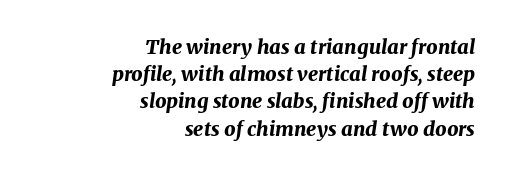
{"italic": "yes", "lean": "right", "slant_degrees": 8, "bold": "yes", "underline": "no", "align": "right", "line_spacing": "normal", "line_spacing_ratio": 1.36, "letter_spacing": "normal", "letter_spacing_em": 0.0, "glyph_px": 20}
